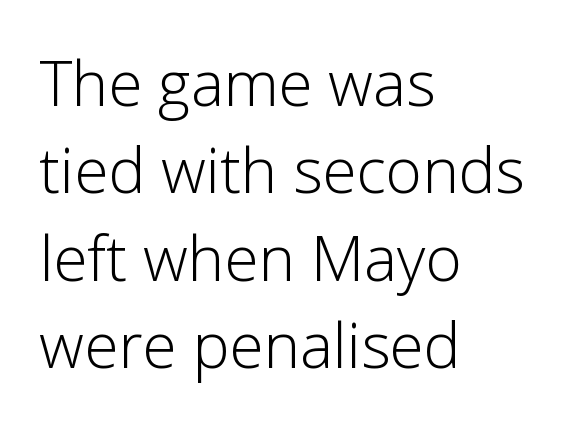
Which margin do the lines hug? The left one — the right edge is uneven. The line texture is even and compact thanks to regular tracking. Evenly set lines give the paragraph a standard silhouette. The characters display no serif detailing; their extremities are plain. Does the lettering tilt? It doesn't — this is upright. Each letter keeps its own natural width here, so spacing adapts to shape.
